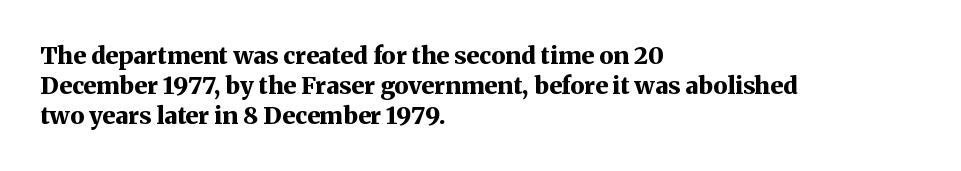
Q: Is the text bold? A: Yes.
Q: Is the text italic (slanted)? A: No, it is upright.
Q: Is the text underlined? A: No.
Q: How is the paragraph aligned? A: Left-aligned.
Q: Is the spacing between letters normal or unusually wide? A: Normal.
